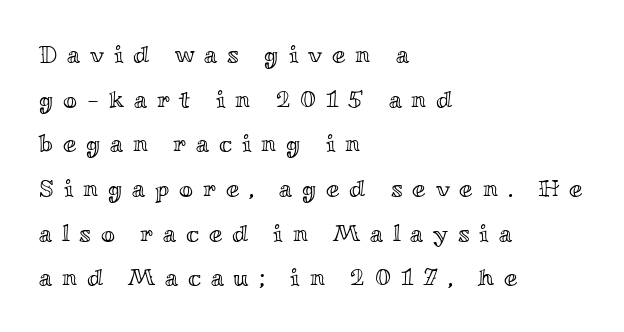
Q: Is the text italic (slanted)? A: No, it is upright.
Q: Is the text underlined? A: No.
Q: How is the paragraph aligned? A: Left-aligned.
Q: Is the spacing between letters normal or unusually wide? A: Unusually wide.
